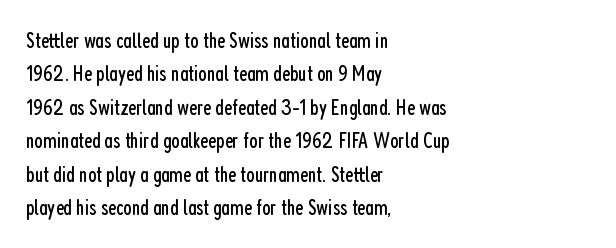
Q: Is the text bold? A: No.
Q: Is the text italic (slanted)? A: No, it is upright.
Q: Is the text underlined? A: No.
Q: How is the paragraph aligned? A: Left-aligned.
Q: Is the spacing between letters normal or unusually wide? A: Normal.
Q: Is the spacing between lines tight, normal or loose? A: Normal.
